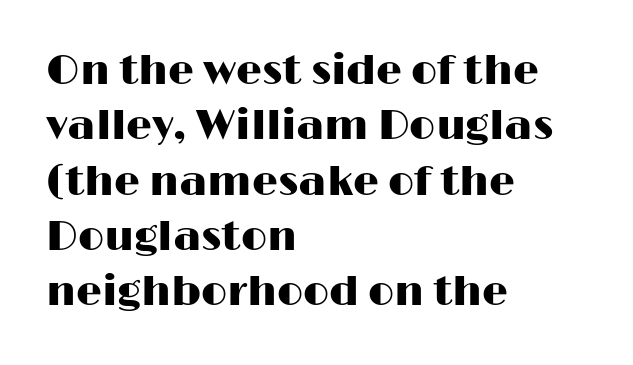
Each line starts at the same left margin while the right side varies. You can tell from the bare stems that sans-serif type was used. In terms of letterspacing, this is plain default setting. These lines sit exactly where default settings would place them.
